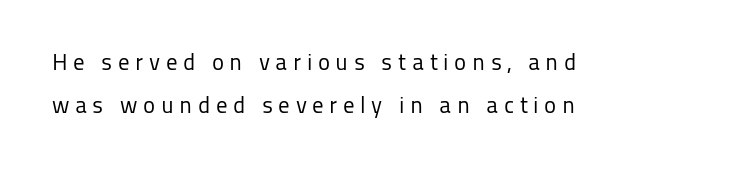
Typeset ragged right — the left edge is the straight one. Stems and bowls with no extra thickness — not bold. Does the lettering tilt? It doesn't — this is upright. Tracking here is generous; glyphs stand well apart from one another. The glyphs are unaccompanied by any horizontal stroke below them.
